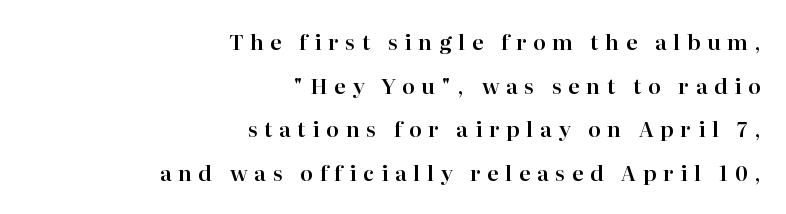
The image shows 21 px text type, upright; set right-aligned, loose line spacing (2.08x), unusually wide letter spacing (+0.32 em), not underlined.
